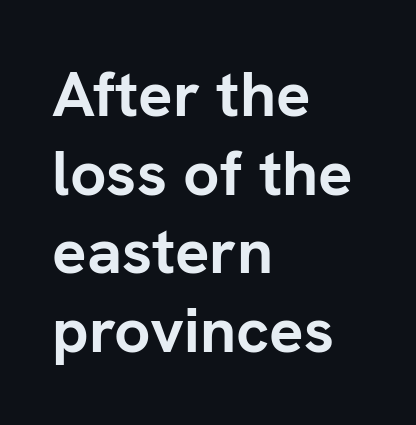
{"serif": "no", "italic": "no", "bold": "yes", "weight": "semibold", "width": "normal", "stroke_contrast": "low", "x_height": "medium", "monospaced": "no", "underline": "no", "align": "left", "line_spacing_ratio": 1.23, "letter_spacing": "normal", "letter_spacing_em": 0.0, "glyph_px": 64}
